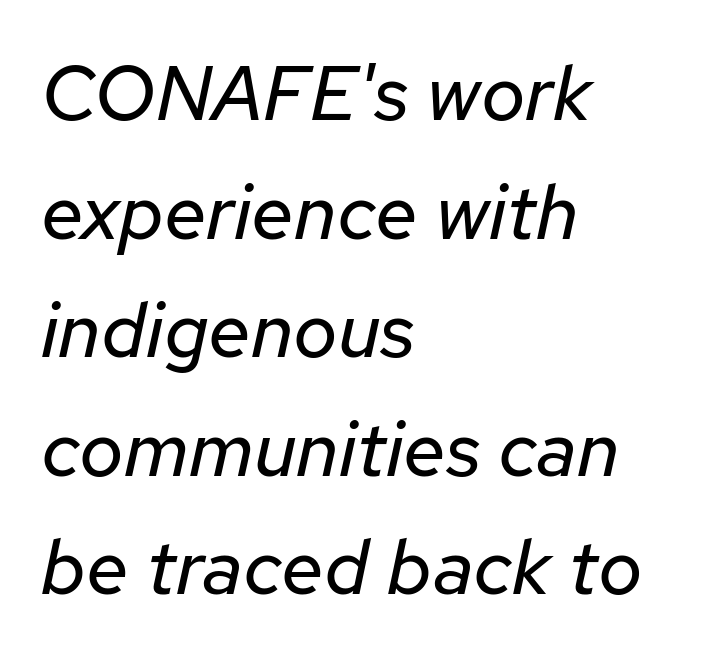
{"italic": "yes", "lean": "right", "slant_degrees": 12, "bold": "no", "weight": "regular", "width": "normal", "stroke_contrast": "low", "x_height": "medium", "monospaced": "no", "underline": "no", "align": "left", "line_spacing": "normal", "line_spacing_ratio": 1.54, "letter_spacing": "normal", "letter_spacing_em": 0.0, "glyph_px": 77}
